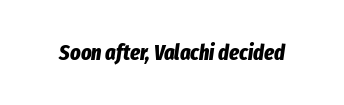
The image shows 22 px bold type, italic (leaning right); set normal letter spacing, not underlined.
